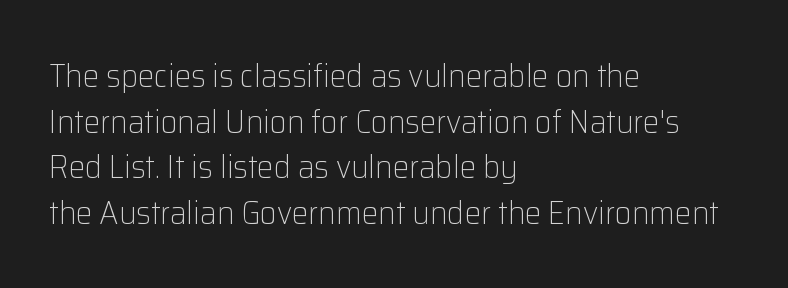
{"serif": "no", "italic": "no", "bold": "no", "weight": "light", "width": "normal", "stroke_contrast": "low", "x_height": "medium", "monospaced": "no", "underline": "no", "align": "left", "line_spacing": "normal", "line_spacing_ratio": 1.38, "letter_spacing": "normal", "letter_spacing_em": 0.0, "glyph_px": 33}
